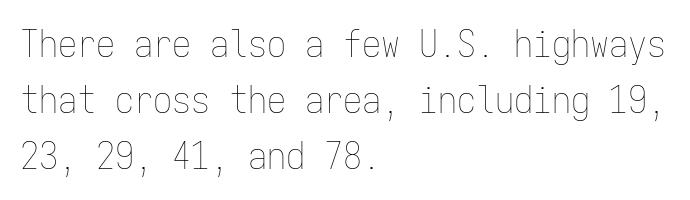
The image shows 38 px thin, condensed type, upright, monospaced; set left-aligned, normal line spacing (1.47x), normal letter spacing, not underlined; low stroke contrast and a medium x-height.
